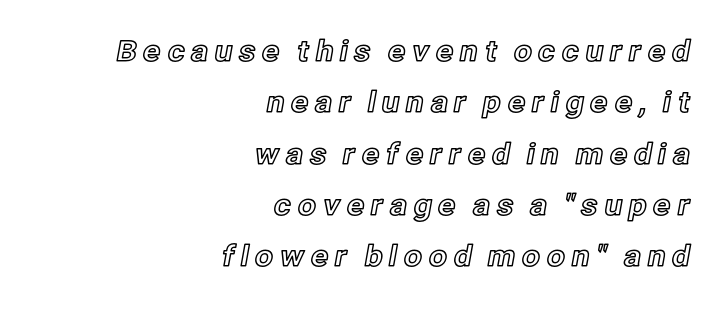
Q: Is the text italic (slanted)? A: Yes.
Q: Is the text underlined? A: No.
Q: How is the paragraph aligned? A: Right-aligned.
Q: Width (condensed, normal, or wide)? A: Normal.
Q: x-height? A: Medium.
Q: Monospaced? A: No.
